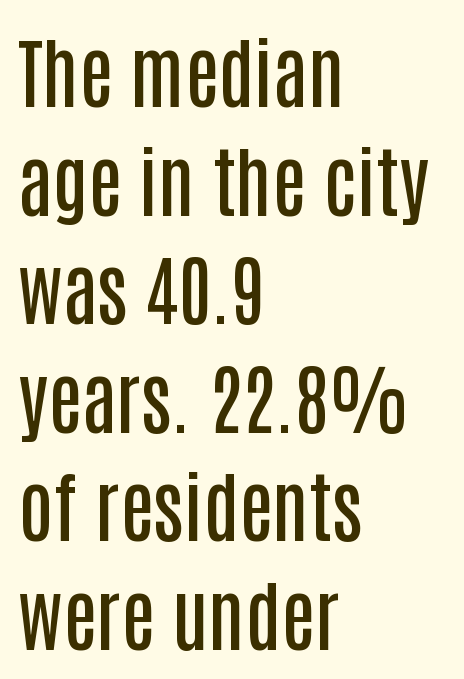
Q: Is the text bold? A: Semi-bold.
Q: Is the text italic (slanted)? A: No, it is upright.
Q: Is the typeface a serif or a sans-serif typeface? A: Sans-serif.
Q: Is the text underlined? A: No.
Q: How is the paragraph aligned? A: Left-aligned.
Q: Is the spacing between letters normal or unusually wide? A: Normal.
Q: Is the spacing between lines tight, normal or loose? A: Normal.
Q: Width (condensed, normal, or wide)? A: Condensed.
Q: Stroke contrast? A: Low.
Q: x-height? A: Large.
Q: Monospaced? A: No.
